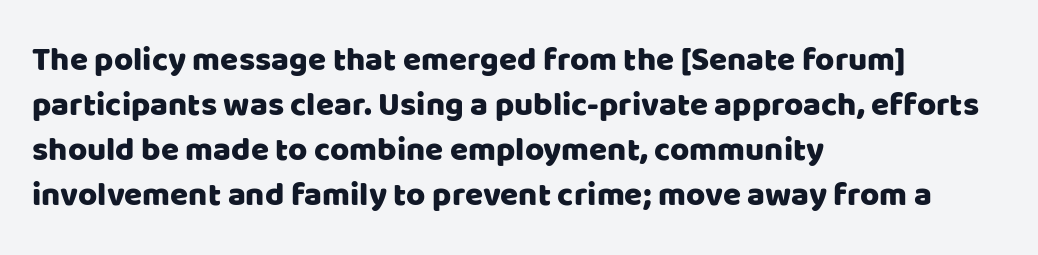
The image shows 33 px sans-serif type, upright; set left-aligned, normal line spacing (1.36x), normal letter spacing, not underlined; low stroke contrast and a large x-height.
